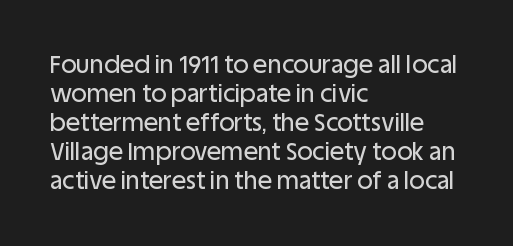
Q: Is the text italic (slanted)? A: No, it is upright.
Q: Is the text underlined? A: No.
Q: How is the paragraph aligned? A: Left-aligned.
Q: Is the spacing between letters normal or unusually wide? A: Normal.
